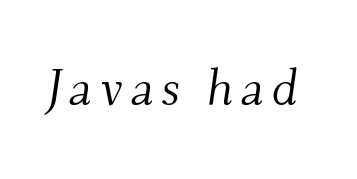
The image shows 51 px light serif type, italic (leaning right); set not underlined; medium stroke contrast and a small x-height.
